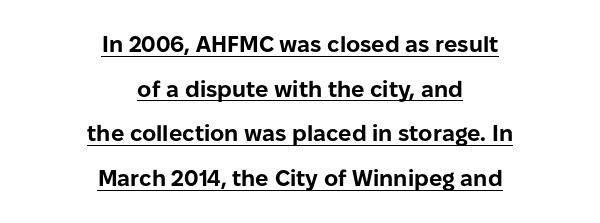
Q: Is the text bold? A: Yes.
Q: Is the text italic (slanted)? A: No, it is upright.
Q: Is the text underlined? A: Yes.
Q: How is the paragraph aligned? A: Centered.
Q: Is the spacing between letters normal or unusually wide? A: Normal.
Q: Is the spacing between lines tight, normal or loose? A: Loose.
